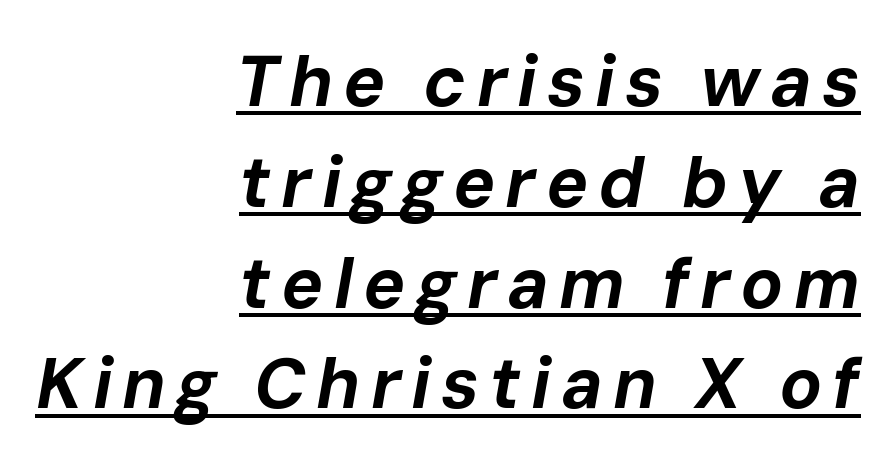
The passage is arranged like a letterhead date or caption credit — flush right. Regarding leading, the lines here are spaced in the standard way. Is this a fixed-width face? No — the glyphs have proportional, varying widths. Slanted lettering throughout. You can see a thin bar hugging the bottom of the glyphs. Chunky letters — that's bold for sure.
